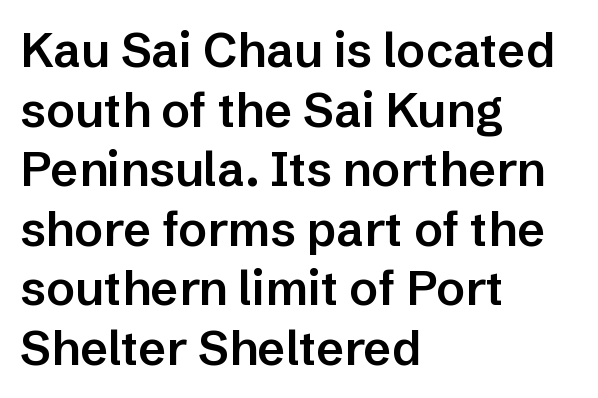
The image shows 48 px semibold sans-serif type, upright; set left-aligned, line spacing 1.24x, normal letter spacing, not underlined; low stroke contrast and a medium x-height.
